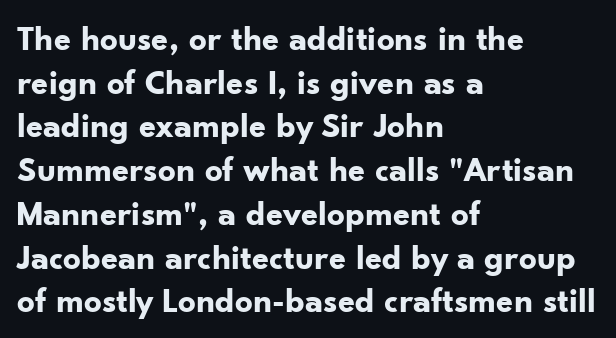
These lines carry a lot of weight — the face is fully bold. Designer's note — italics off, roman on. The typeface chosen for these lines omits serifs. Nothing unusual about the tracking: characters are spaced as the font intends. Reading down the block, your eye returns to a fixed left position each line.
